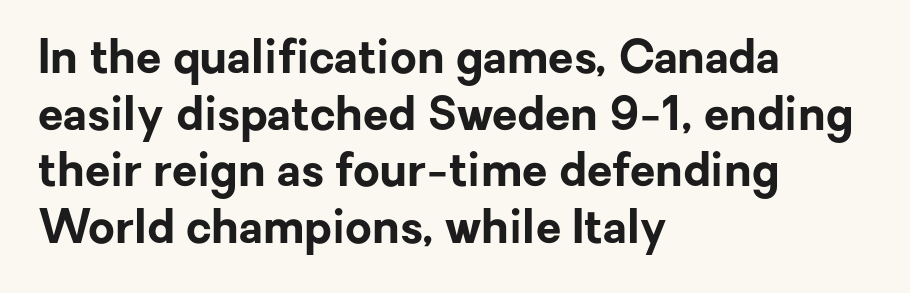
{"serif": "no", "italic": "no", "bold": "yes", "weight": "bold", "width": "normal", "stroke_contrast": "low", "x_height": "medium", "monospaced": "no", "underline": "no", "align": "left", "line_spacing_ratio": 1.23, "letter_spacing": "normal", "letter_spacing_em": 0.0, "glyph_px": 46}
